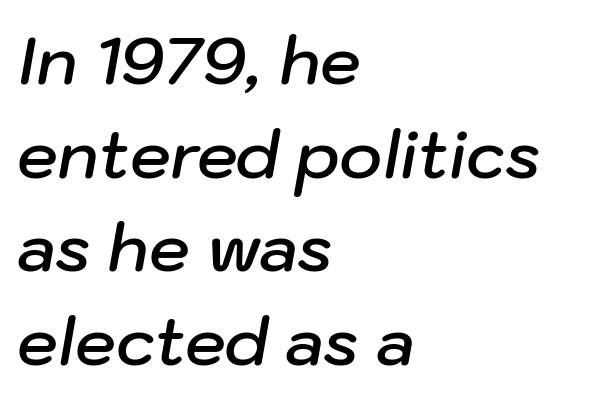
Any mark beneath the type? The region is blank. Look at the stroke-to-counter ratio: somewhat heavy, a semibold. The leading is moderate, giving the passage an even texture. Posture: slanted.
